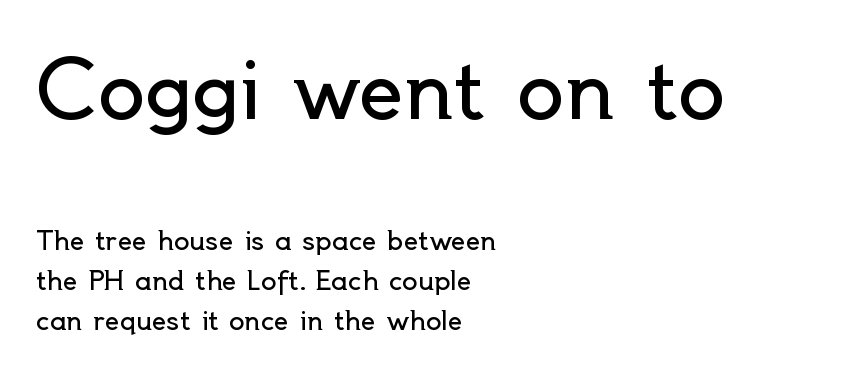
Weight: not bold — regular or lighter. Letter spacing: default. Which of the two is more prominent by size? The first, at the top. Nothing sits at the stroke ends, so this counts as sans-serif. Posture: vertical.
